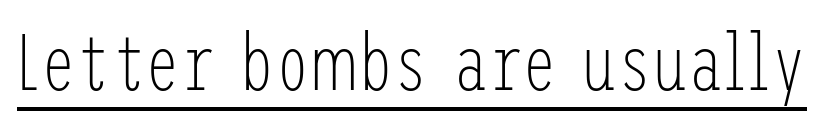
Q: Is the text bold? A: No.
Q: Is the text italic (slanted)? A: No, it is upright.
Q: Is the typeface a serif or a sans-serif typeface? A: Sans-serif.
Q: Is the text underlined? A: Yes.
Q: Is the spacing between letters normal or unusually wide? A: Normal.
Q: Width (condensed, normal, or wide)? A: Condensed.
Q: Stroke contrast? A: Low.
Q: x-height? A: Medium.
